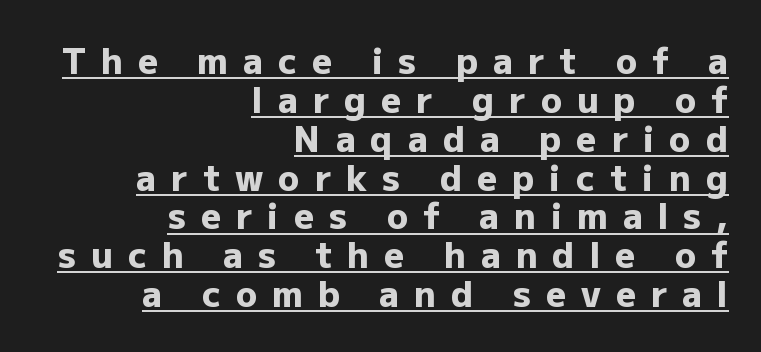
Every letter is thick-stroked: bold, no question. The text was rendered using a sans face with plain stroke endings. Students, observe the line beneath the letters — that is underlining. Vertical strokes here are truly vertical. Horizontal alignment here is rightward, an uncommon choice for prose.
